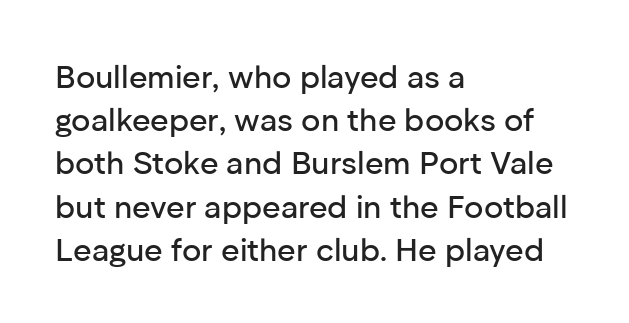
Quick note: underline off. Proportional: the letters do not fall into vertical columns. Leftover space on each line is placed entirely after the last word. These lines are composed in type without serifs.
